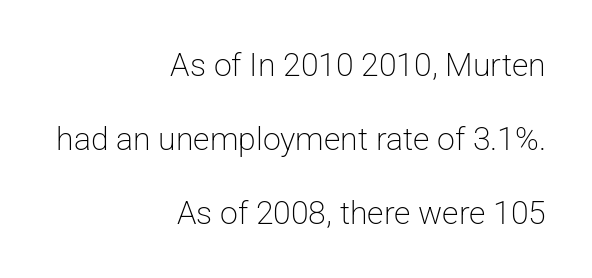
{"serif": "no", "italic": "no", "bold": "no", "weight": "light", "width": "normal", "stroke_contrast": "low", "x_height": "medium", "monospaced": "no", "underline": "no", "align": "right", "line_spacing": "loose", "line_spacing_ratio": 2.31, "letter_spacing": "normal", "letter_spacing_em": 0.0, "glyph_px": 32}
